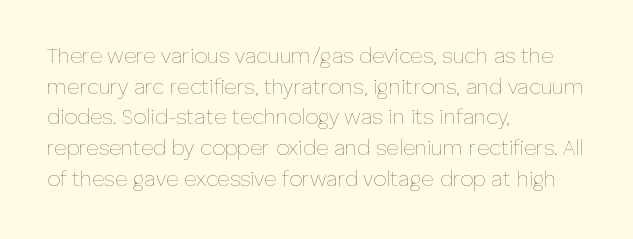
Q: Is the text bold? A: No.
Q: Is the text italic (slanted)? A: No, it is upright.
Q: Is the text underlined? A: No.
Q: How is the paragraph aligned? A: Left-aligned.
Q: Is the spacing between letters normal or unusually wide? A: Normal.
Q: Is the spacing between lines tight, normal or loose? A: Normal.
